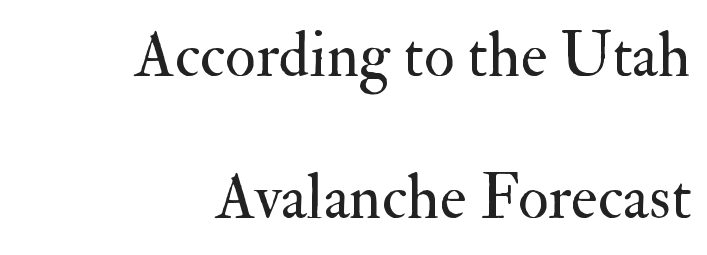
Honestly, the letter spacing is just normal — you wouldn't notice it. A flush-right, rag-left setting is used for this passage. A typesetter would call this proportional, since set widths differ per character. Reading down the column, the eye jumps a long way to each next line. Bold? No — there's no thickening of the strokes. Ascenders rise straight up at ninety degrees.
